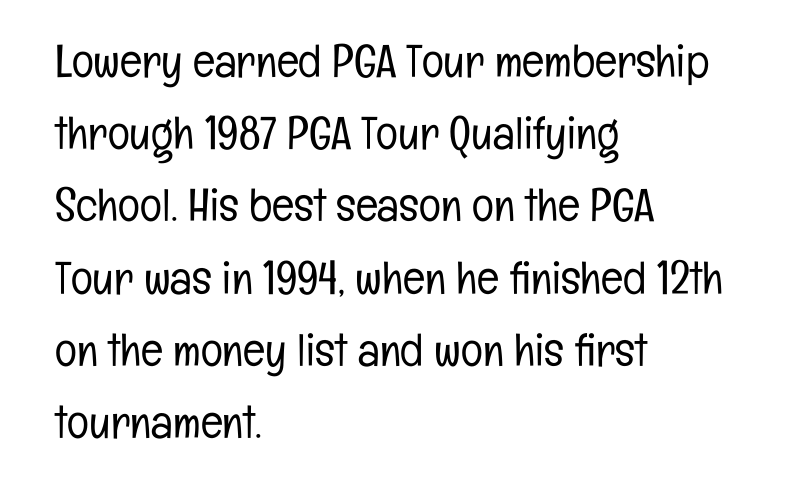
{"serif": "no", "italic": "no", "bold": "no", "weight": "light", "width": "condensed", "stroke_contrast": "low", "x_height": "medium", "monospaced": "no", "underline": "no", "align": "left", "line_spacing": "normal", "line_spacing_ratio": 1.57, "letter_spacing": "normal", "letter_spacing_em": 0.0, "glyph_px": 46}
